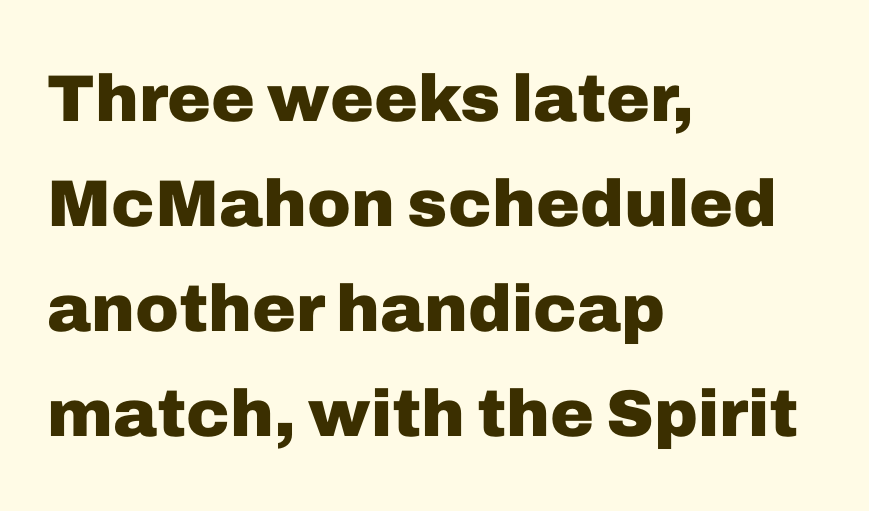
There is no visible air inserted between adjacent glyphs. Casual observation: everything's shoved over to the left. The space beneath each line is pristine and unruled. Varying glyph widths throughout — classic text-font behaviour. You'd pick this weight for a headline — it's a proper bold.
